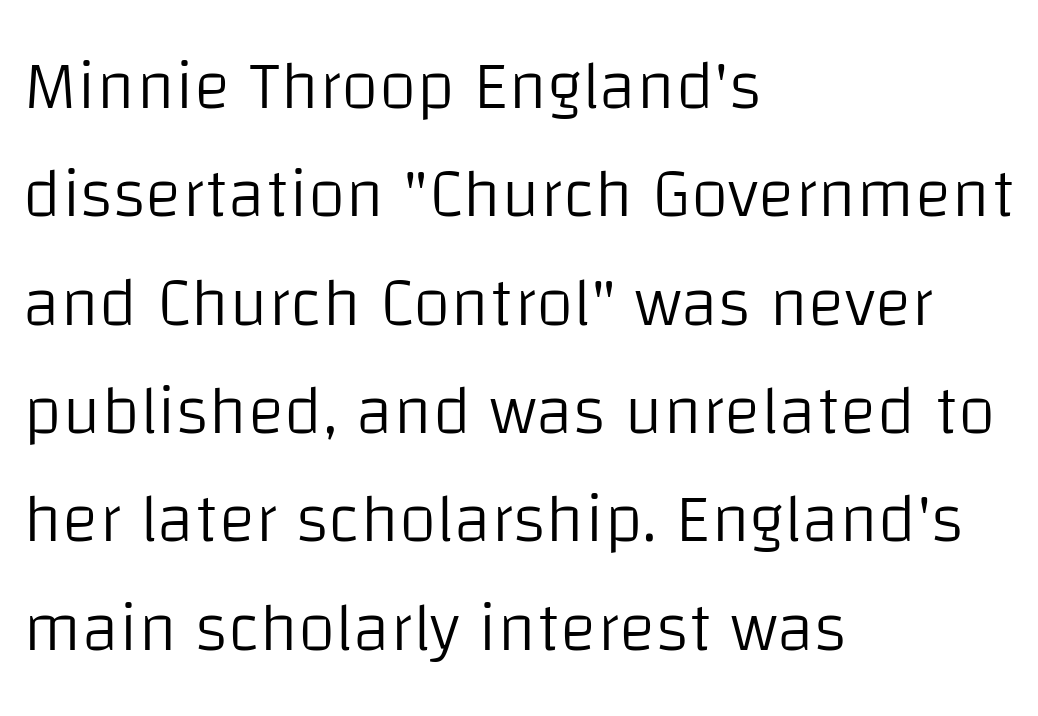
Line spacing here is normal. This is not heavy type; no bold has been used. Quick note: not italic, upright. Teacher's note: observe the even left margin — that is flush-left alignment. The typeface chosen for these lines omits serifs. Inter-character spacing is left at the font's built-in metrics.
